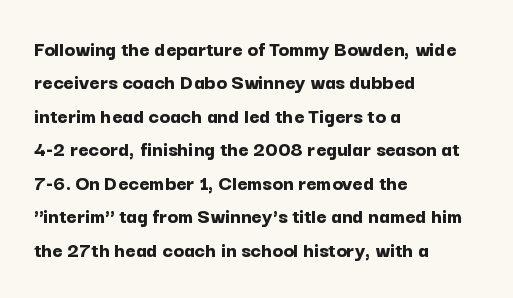
Q: Is the text bold? A: Yes.
Q: Is the text italic (slanted)? A: No, it is upright.
Q: Is the text underlined? A: No.
Q: How is the paragraph aligned? A: Left-aligned.
Q: Is the spacing between letters normal or unusually wide? A: Normal.
Q: Is the spacing between lines tight, normal or loose? A: Normal.
